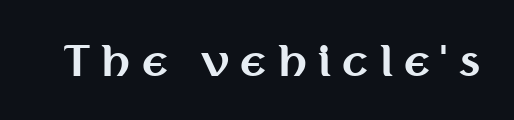
Q: Is the text bold? A: Yes.
Q: Is the text italic (slanted)? A: No, it is upright.
Q: Is the typeface a serif or a sans-serif typeface? A: Sans-serif.
Q: Is the text underlined? A: No.
Q: Is the spacing between letters normal or unusually wide? A: Unusually wide.
Q: Width (condensed, normal, or wide)? A: Normal.
Q: Stroke contrast? A: Medium.
Q: x-height? A: Medium.
Q: Monospaced? A: No.
